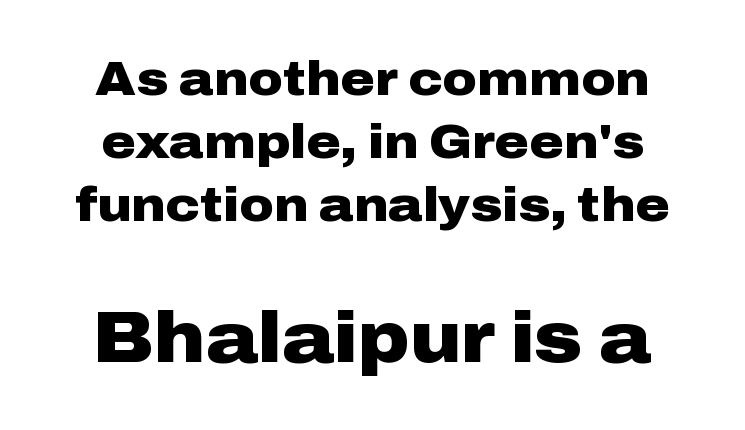
The image shows 71 px heavy, wide sans-serif type, upright; set normal line spacing (1.34x), normal letter spacing, not underlined; the second (bottom) block is 1.51x larger; low stroke contrast and a medium x-height.
